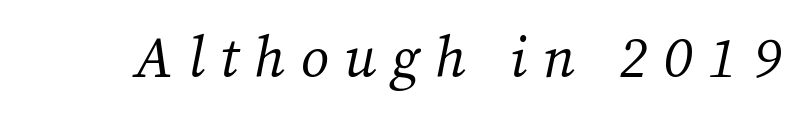
Q: Is the text bold? A: No.
Q: Is the text italic (slanted)? A: Yes, it leans right by about 12 degrees.
Q: Is the typeface a serif or a sans-serif typeface? A: Serif.
Q: Is the text underlined? A: No.
Q: Is the spacing between letters normal or unusually wide? A: Unusually wide.
Q: Width (condensed, normal, or wide)? A: Normal.
Q: Stroke contrast? A: Medium.
Q: x-height? A: Medium.
Q: Monospaced? A: No.
